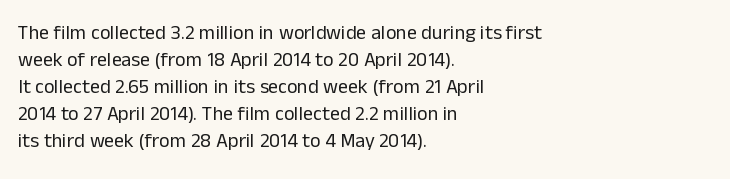
{"italic": "no", "bold": "no", "underline": "no", "align": "left", "line_spacing": "normal", "line_spacing_ratio": 1.35, "letter_spacing": "normal", "letter_spacing_em": 0.0, "glyph_px": 20}
